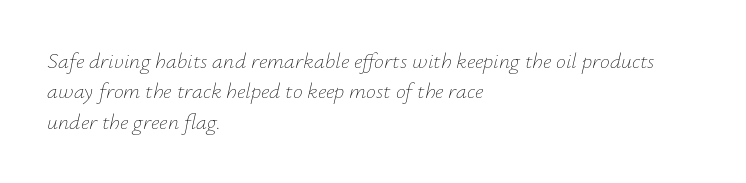
Look at the tracking — it's just the regular setting, nothing added. This reads as an unemphasized weight, regular at the heaviest. This rendering uses left alignment, leaving the right contour irregular. Posture: slanted. Any mark beneath the type? The region is blank. Horizontal bands of white between lines are of average thickness.
